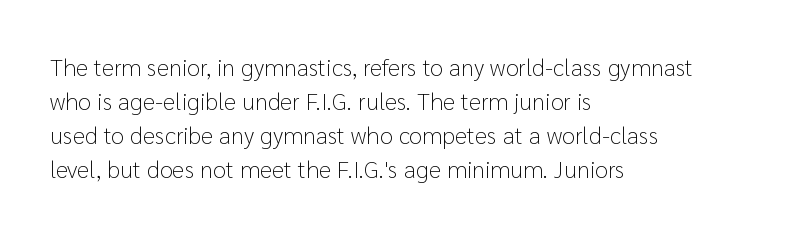
The image shows 24 px text type, upright; set left-aligned, normal line spacing (1.42x), normal letter spacing, not underlined.
